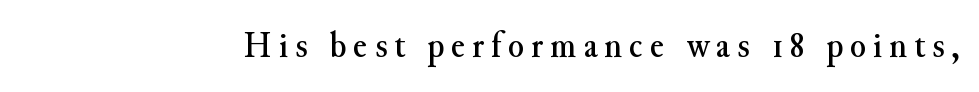
The image shows 37 px serif type, upright; set not underlined; medium stroke contrast and a small x-height.
